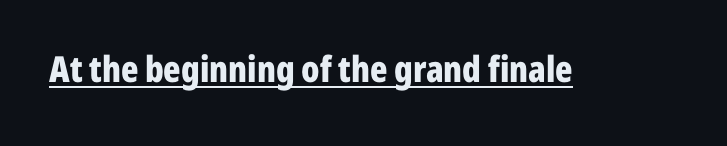
{"serif": "no", "italic": "no", "bold": "yes", "weight": "bold", "width": "condensed", "stroke_contrast": "low", "x_height": "medium", "monospaced": "no", "underline": "yes", "letter_spacing": "normal", "letter_spacing_em": 0.0, "glyph_px": 36}
